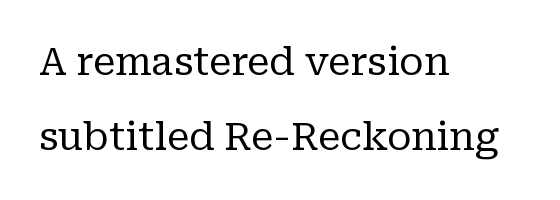
Q: Is the text bold? A: No.
Q: Is the text italic (slanted)? A: No, it is upright.
Q: Is the typeface a serif or a sans-serif typeface? A: Serif.
Q: Is the text underlined? A: No.
Q: How is the paragraph aligned? A: Left-aligned.
Q: Is the spacing between letters normal or unusually wide? A: Normal.
Q: Is the spacing between lines tight, normal or loose? A: Loose.
Q: Width (condensed, normal, or wide)? A: Normal.
Q: Stroke contrast? A: Low.
Q: x-height? A: Medium.
Q: Monospaced? A: No.
